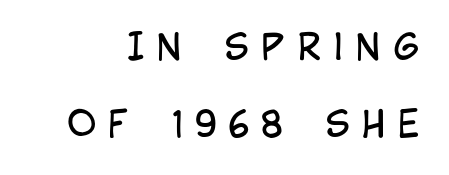
Q: Is the text bold? A: No.
Q: Is the text italic (slanted)? A: No, it is upright.
Q: Is the typeface a serif or a sans-serif typeface? A: Sans-serif.
Q: Is the text underlined? A: No.
Q: Is the spacing between letters normal or unusually wide? A: Unusually wide.
Q: Is the spacing between lines tight, normal or loose? A: Loose.
Q: Width (condensed, normal, or wide)? A: Condensed.
Q: Stroke contrast? A: Low.
Q: x-height? A: Large.
Q: Monospaced? A: No.
